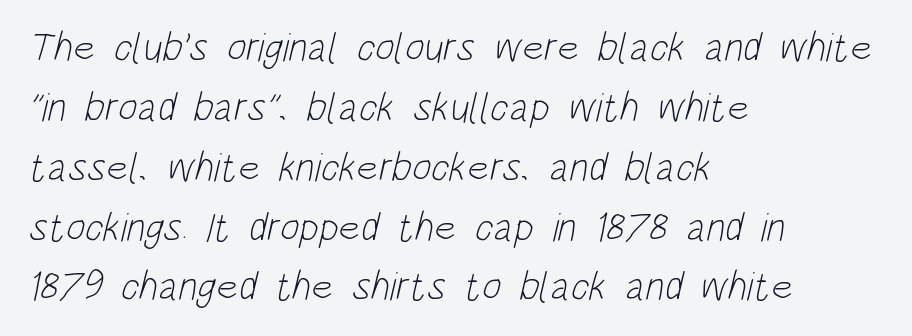
{"serif": "no", "bold": "no", "weight": "light", "width": "condensed", "stroke_contrast": "low", "x_height": "large", "monospaced": "no", "underline": "no", "align": "left", "line_spacing": "normal", "line_spacing_ratio": 1.46, "letter_spacing": "normal", "letter_spacing_em": 0.0, "glyph_px": 41}
